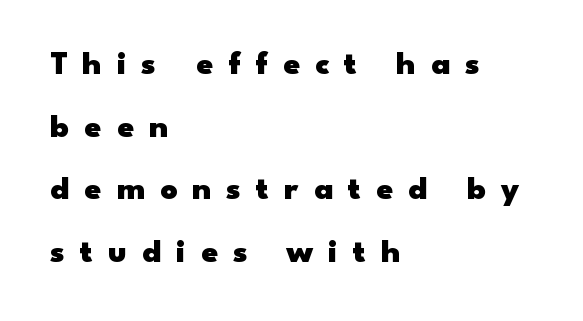
Q: Is the text bold? A: Yes.
Q: Is the text italic (slanted)? A: No, it is upright.
Q: Is the typeface a serif or a sans-serif typeface? A: Sans-serif.
Q: Is the text underlined? A: No.
Q: How is the paragraph aligned? A: Left-aligned.
Q: Is the spacing between letters normal or unusually wide? A: Unusually wide.
Q: Is the spacing between lines tight, normal or loose? A: Loose.
Q: Width (condensed, normal, or wide)? A: Wide.
Q: Stroke contrast? A: Low.
Q: x-height? A: Small.
Q: Monospaced? A: No.
